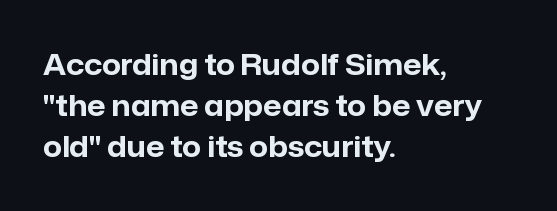
The image shows 29 px bold sans-serif type, upright; set left-aligned, normal line spacing (1.42x), normal letter spacing, not underlined; low stroke contrast and a medium x-height.
